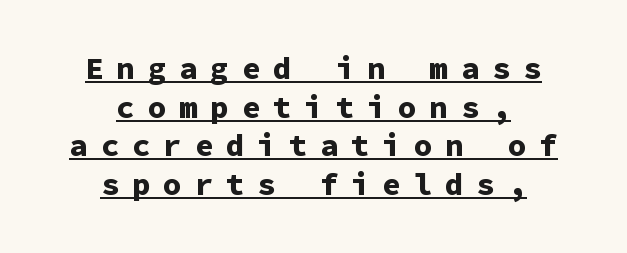
Q: Is the text bold? A: Yes.
Q: Is the text italic (slanted)? A: No, it is upright.
Q: Is the typeface a serif or a sans-serif typeface? A: Sans-serif.
Q: Is the text underlined? A: Yes.
Q: How is the paragraph aligned? A: Centered.
Q: Is the spacing between letters normal or unusually wide? A: Unusually wide.
Q: Is the spacing between lines tight, normal or loose? A: Normal.
Q: Width (condensed, normal, or wide)? A: Normal.
Q: Stroke contrast? A: Low.
Q: x-height? A: Medium.
Q: Monospaced? A: Yes.
